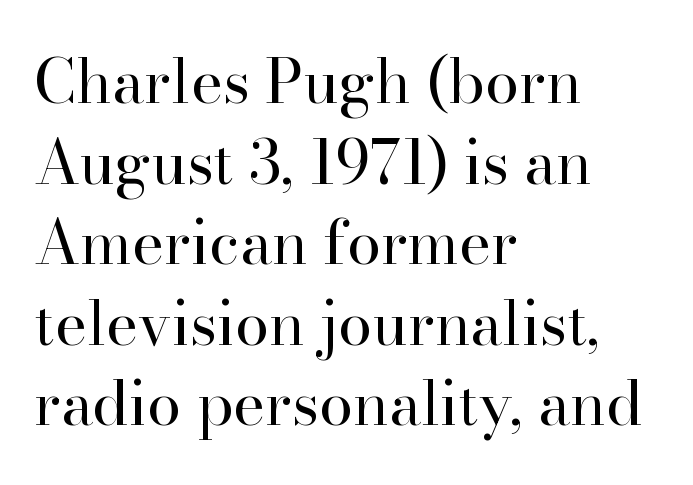
Quick note: not italic, upright. Are there feet on the stems? There are — it's a serif. Rows of type keep a routine distance in the vertical direction. The rag falls on the right side of this text block. Summary of weight: not heavy and not bold.
